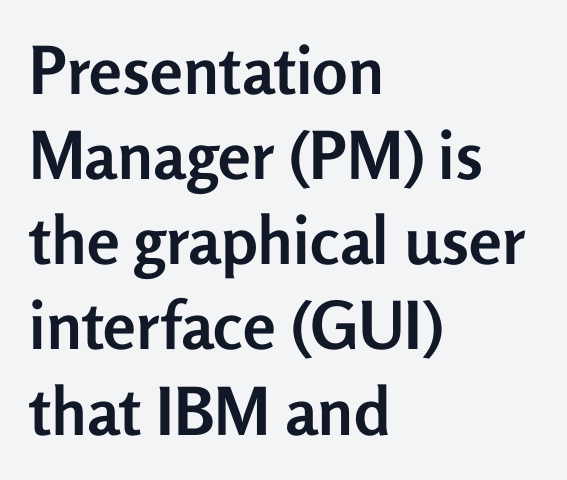
{"serif": "no", "italic": "no", "bold": "yes", "weight": "semibold", "width": "normal", "stroke_contrast": "low", "x_height": "medium", "monospaced": "no", "underline": "no", "align": "left", "line_spacing": "normal", "line_spacing_ratio": 1.29, "letter_spacing": "normal", "letter_spacing_em": 0.0, "glyph_px": 66}
